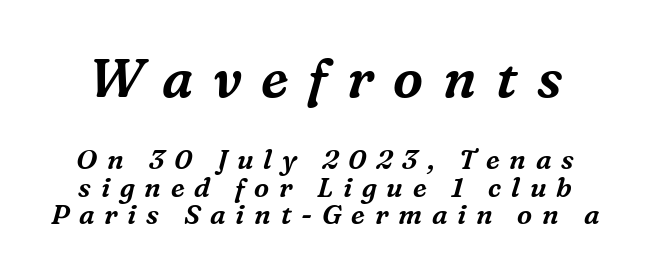
If you measured baseline to baseline, you'd find a short distance. Size hierarchy here favors the leading block over the trailing one. Unlike a clean sans, this face finishes its strokes with serifs. Just letters on the line, the space beneath them empty. Each letter keeps its own natural width here, so spacing adapts to shape.
